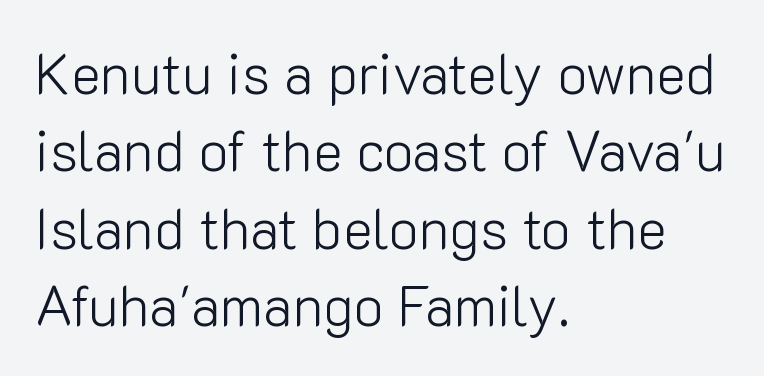
Q: Is the text bold? A: No.
Q: Is the text italic (slanted)? A: No, it is upright.
Q: Is the typeface a serif or a sans-serif typeface? A: Sans-serif.
Q: Is the text underlined? A: No.
Q: How is the paragraph aligned? A: Left-aligned.
Q: Is the spacing between letters normal or unusually wide? A: Normal.
Q: Is the spacing between lines tight, normal or loose? A: Normal.
Q: Width (condensed, normal, or wide)? A: Normal.
Q: Stroke contrast? A: Low.
Q: x-height? A: Medium.
Q: Monospaced? A: No.
